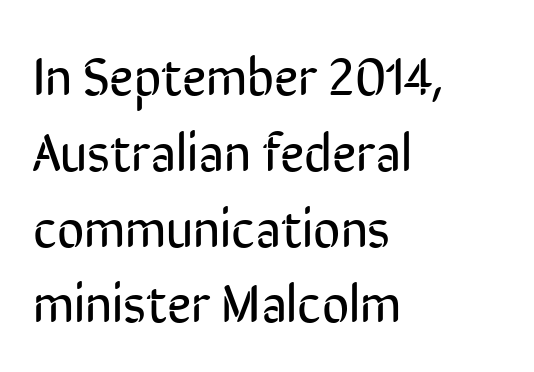
Q: Is the text bold? A: No.
Q: Is the text italic (slanted)? A: No, it is upright.
Q: Is the typeface a serif or a sans-serif typeface? A: Sans-serif.
Q: Is the text underlined? A: No.
Q: How is the paragraph aligned? A: Left-aligned.
Q: Is the spacing between letters normal or unusually wide? A: Normal.
Q: Is the spacing between lines tight, normal or loose? A: Normal.
Q: Width (condensed, normal, or wide)? A: Condensed.
Q: Stroke contrast? A: Low.
Q: x-height? A: Medium.
Q: Monospaced? A: No.
